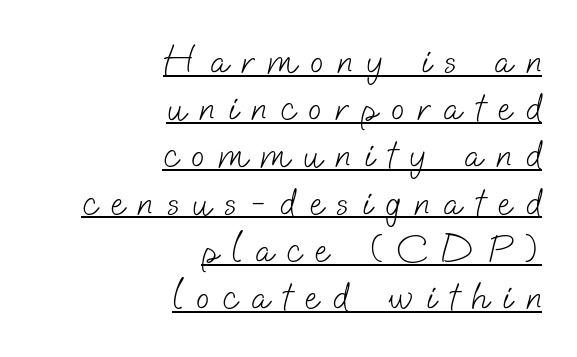
{"serif": "no", "bold": "no", "weight": "light", "width": "normal", "stroke_contrast": "low", "x_height": "small", "monospaced": "no", "underline": "yes", "align": "right", "line_spacing_ratio": 1.21, "letter_spacing": "wide", "letter_spacing_em": 0.35, "glyph_px": 39}
